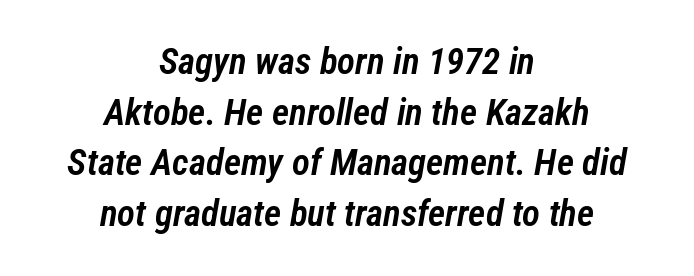
The letters are semibold — heavier than regular but short of a full bold. Neither beginnings nor endings align; midpoints do. If you drew a line through each stem, it would be angled. Does extra space separate the letters? No, they use regular spacing.
